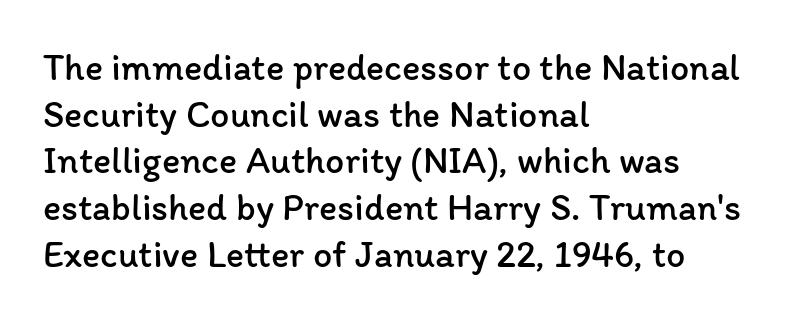
Q: Is the text bold? A: No.
Q: Is the text italic (slanted)? A: No, it is upright.
Q: Is the text underlined? A: No.
Q: How is the paragraph aligned? A: Left-aligned.
Q: Is the spacing between letters normal or unusually wide? A: Normal.
Q: Width (condensed, normal, or wide)? A: Normal.
Q: Stroke contrast? A: Low.
Q: x-height? A: Medium.
Q: Monospaced? A: No.
